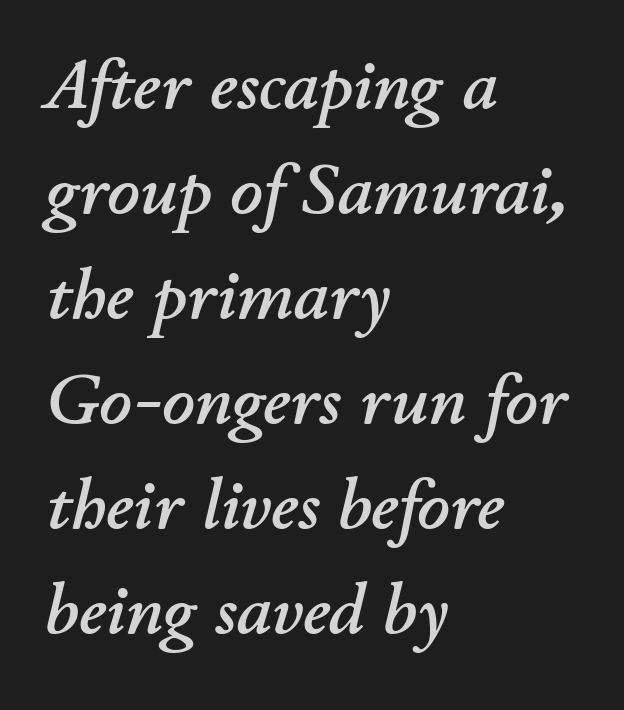
The image shows 71 px text type, italic (leaning right); set left-aligned, normal line spacing (1.48x), normal letter spacing, not underlined; low stroke contrast and a small x-height.
